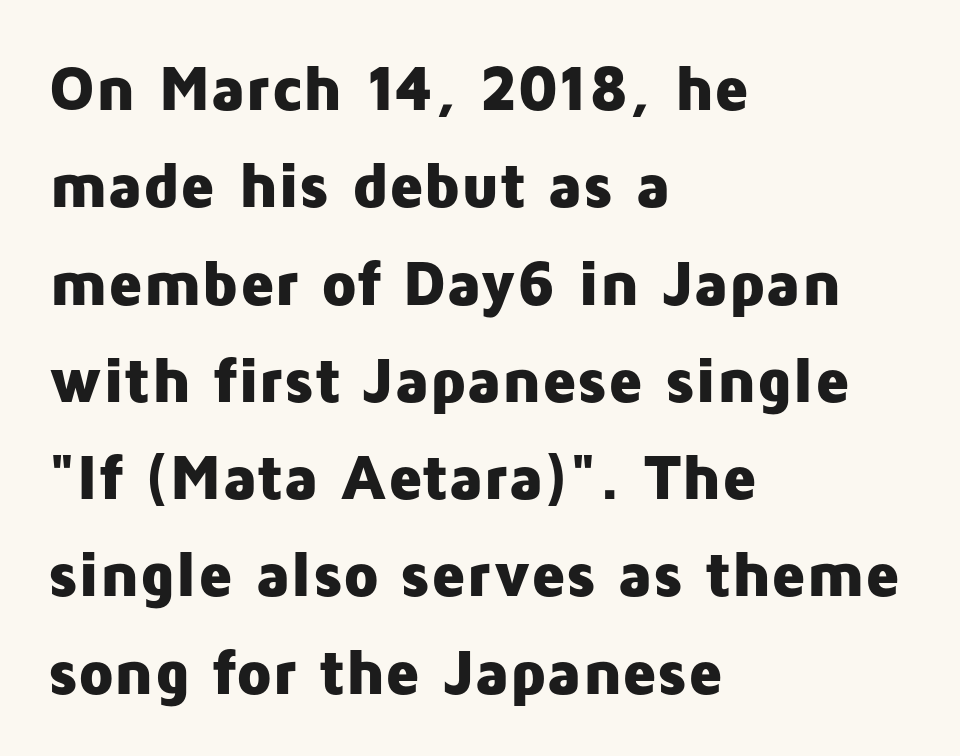
{"serif": "no", "italic": "no", "bold": "yes", "weight": "heavy", "width": "normal", "stroke_contrast": "low", "x_height": "medium", "monospaced": "no", "underline": "no", "align": "left", "line_spacing": "normal", "line_spacing_ratio": 1.52, "letter_spacing": "normal", "letter_spacing_em": 0.0, "glyph_px": 64}
